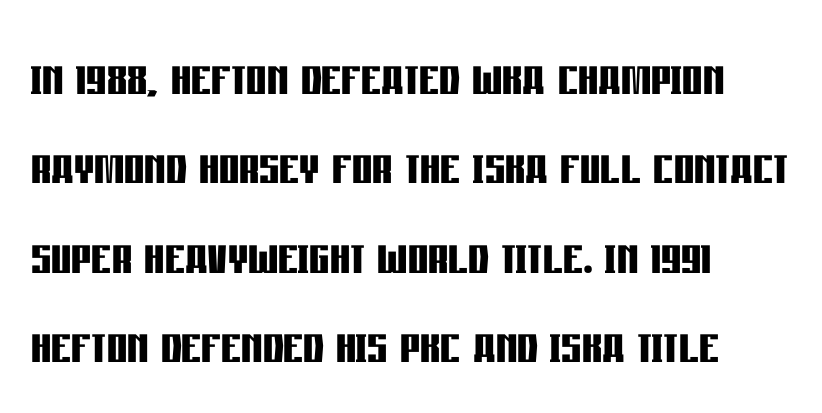
Q: Is the text bold? A: Yes.
Q: Is the text italic (slanted)? A: No, it is upright.
Q: Is the typeface a serif or a sans-serif typeface? A: Sans-serif.
Q: Is the text underlined? A: No.
Q: How is the paragraph aligned? A: Left-aligned.
Q: Is the spacing between letters normal or unusually wide? A: Normal.
Q: Is the spacing between lines tight, normal or loose? A: Normal.
Q: Width (condensed, normal, or wide)? A: Condensed.
Q: Stroke contrast? A: Low.
Q: x-height? A: Large.
Q: Monospaced? A: No.
